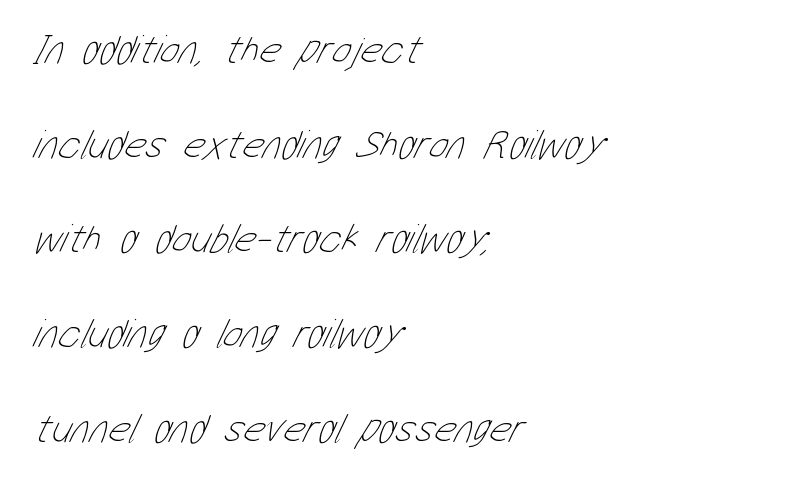
{"bold": "no", "weight": "thin", "width": "condensed", "stroke_contrast": "low", "x_height": "medium", "monospaced": "no", "underline": "no", "align": "left", "line_spacing": "loose", "line_spacing_ratio": 2.31, "letter_spacing": "normal", "letter_spacing_em": 0.0, "glyph_px": 41}
